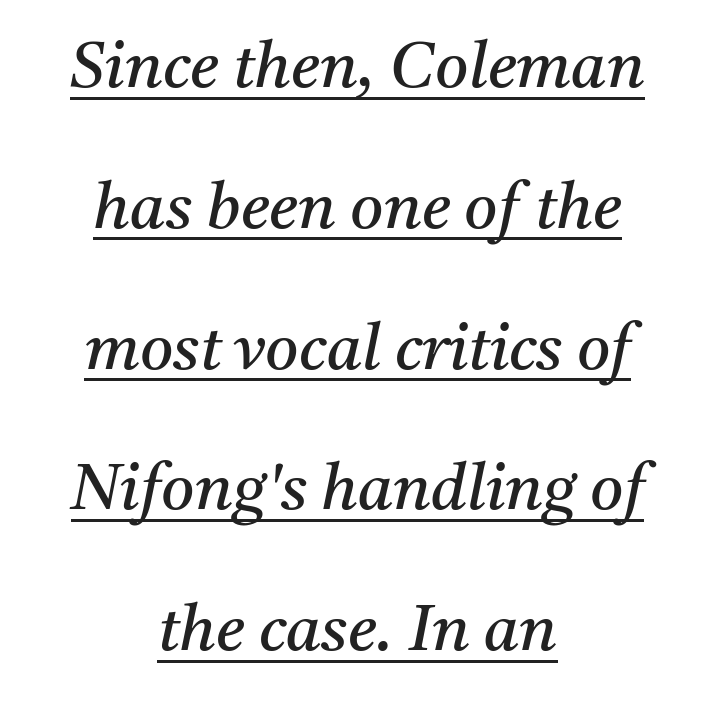
{"serif": "yes", "italic": "yes", "lean": "right", "slant_degrees": 11, "bold": "no", "weight": "regular", "width": "normal", "stroke_contrast": "medium", "x_height": "medium", "monospaced": "no", "underline": "yes", "align": "center", "line_spacing": "loose", "line_spacing_ratio": 2.2, "letter_spacing": "normal", "letter_spacing_em": 0.0, "glyph_px": 64}
